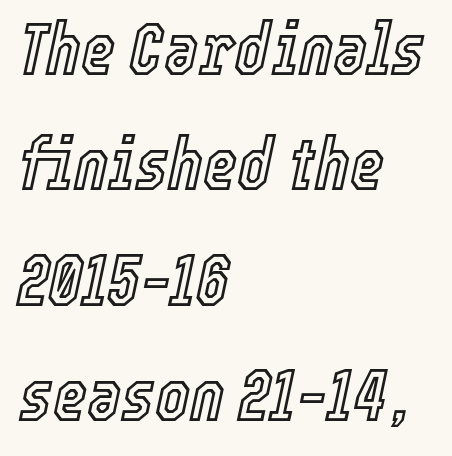
{"italic": "yes", "lean": "right", "slant_degrees": 12, "width": "condensed", "x_height": "medium", "monospaced": "no", "underline": "no", "align": "left", "line_spacing": "normal", "line_spacing_ratio": 1.56, "letter_spacing": "normal", "letter_spacing_em": 0.0, "glyph_px": 74}
